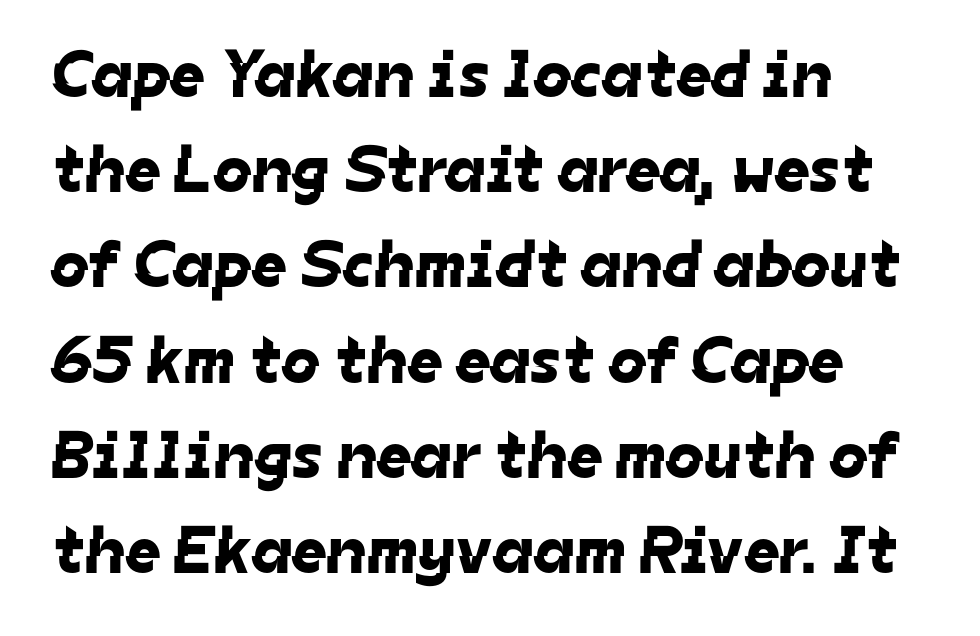
Q: Is the typeface a serif or a sans-serif typeface? A: Sans-serif.
Q: Is the text underlined? A: No.
Q: How is the paragraph aligned? A: Left-aligned.
Q: Is the spacing between letters normal or unusually wide? A: Normal.
Q: Is the spacing between lines tight, normal or loose? A: Normal.
Q: Width (condensed, normal, or wide)? A: Normal.
Q: Stroke contrast? A: Low.
Q: x-height? A: Medium.
Q: Monospaced? A: No.
